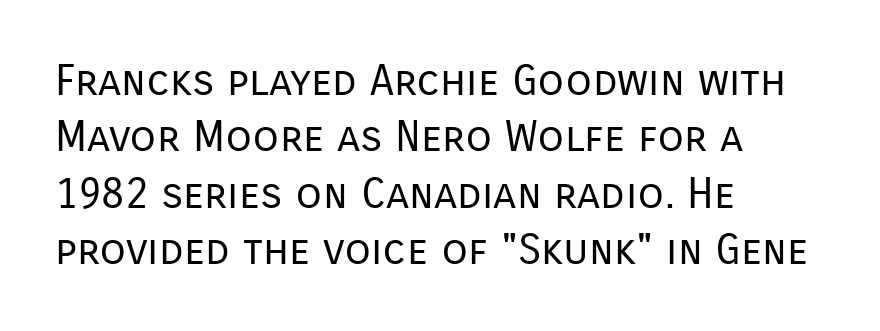
Q: Is the text bold? A: No.
Q: Is the text italic (slanted)? A: No, it is upright.
Q: Is the typeface a serif or a sans-serif typeface? A: Sans-serif.
Q: Is the text underlined? A: No.
Q: How is the paragraph aligned? A: Left-aligned.
Q: Is the spacing between letters normal or unusually wide? A: Normal.
Q: Is the spacing between lines tight, normal or loose? A: Normal.
Q: Width (condensed, normal, or wide)? A: Normal.
Q: Stroke contrast? A: Low.
Q: x-height? A: Medium.
Q: Monospaced? A: No.
